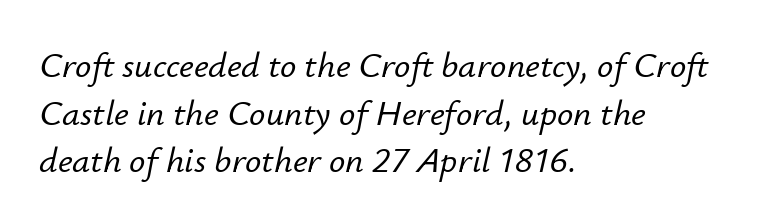
Q: Is the text italic (slanted)? A: Yes, it leans right by about 12 degrees.
Q: Is the text underlined? A: No.
Q: How is the paragraph aligned? A: Left-aligned.
Q: Is the spacing between letters normal or unusually wide? A: Normal.
Q: Is the spacing between lines tight, normal or loose? A: Normal.
Q: Width (condensed, normal, or wide)? A: Normal.
Q: Stroke contrast? A: Low.
Q: x-height? A: Small.
Q: Monospaced? A: No.
